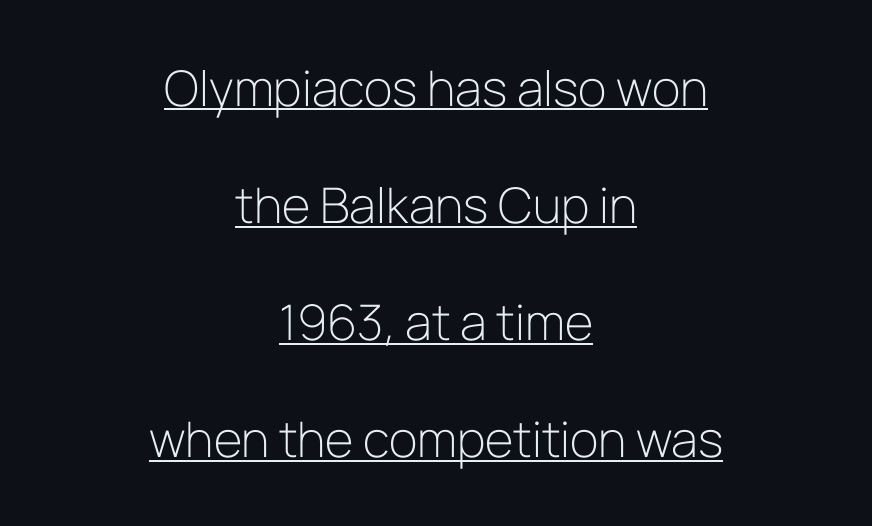
Q: Is the text bold? A: No.
Q: Is the text italic (slanted)? A: No, it is upright.
Q: Is the typeface a serif or a sans-serif typeface? A: Sans-serif.
Q: Is the text underlined? A: Yes.
Q: How is the paragraph aligned? A: Centered.
Q: Is the spacing between letters normal or unusually wide? A: Normal.
Q: Is the spacing between lines tight, normal or loose? A: Loose.
Q: Width (condensed, normal, or wide)? A: Normal.
Q: Stroke contrast? A: Low.
Q: x-height? A: Medium.
Q: Monospaced? A: No.
